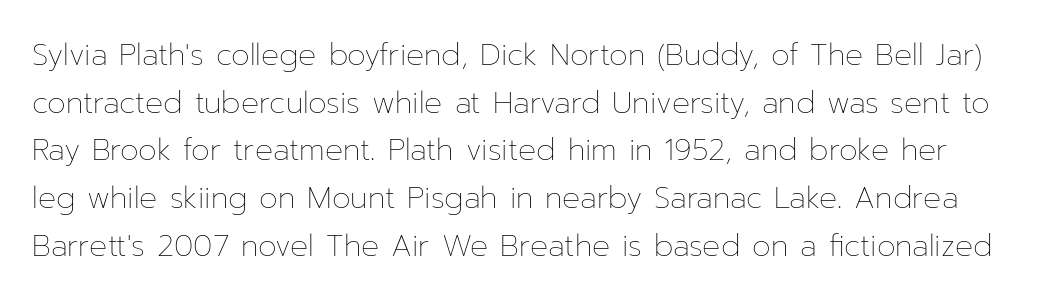
Q: Is the text bold? A: No.
Q: Is the text italic (slanted)? A: No, it is upright.
Q: Is the text underlined? A: No.
Q: Is the spacing between letters normal or unusually wide? A: Normal.
Q: Is the spacing between lines tight, normal or loose? A: Normal.
Q: Width (condensed, normal, or wide)? A: Normal.
Q: Stroke contrast? A: Low.
Q: x-height? A: Medium.
Q: Monospaced? A: No.
